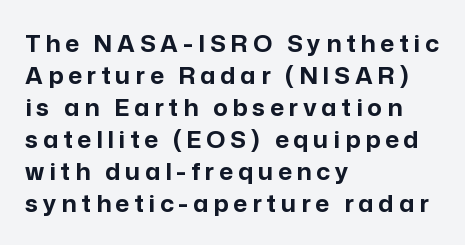
How are the letters spaced? Widely, with obvious added tracking. The specimen omits any rule beneath the text block's lines. The paragraph shown leans on its left margin. Set as a true bold cut, around the 700 mark. The lettering stays uniformly vertical, giving the passage a roman look.
